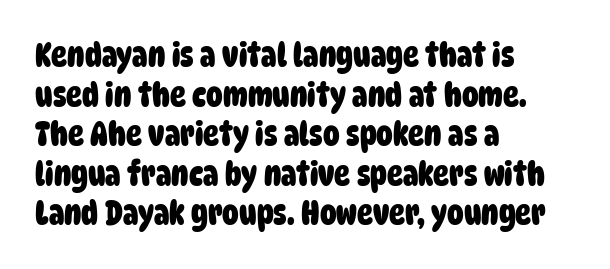
Character widths vary here, with narrow letters taking less room than wide ones. Does the type have serifs? No, each stem ends abruptly. Typeset ragged right — the left edge is the straight one. Weight: bold. What stands out about the letter spacing? Nothing — it is the standard amount.
